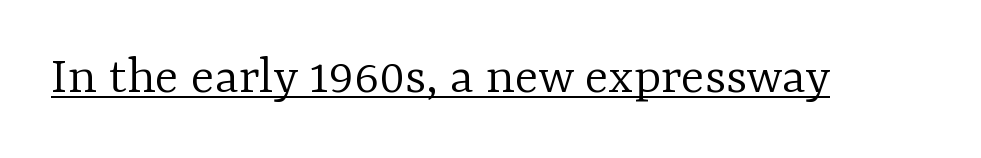
The image shows 55 px light serif type, upright; set normal letter spacing, underlined; low stroke contrast and a medium x-height.
